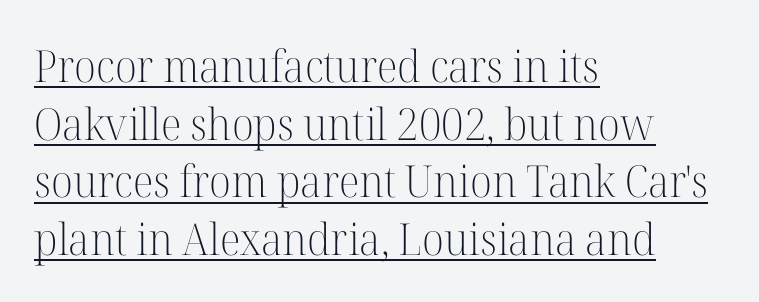
{"serif": "yes", "italic": "no", "bold": "no", "weight": "light", "width": "normal", "stroke_contrast": "high", "x_height": "medium", "monospaced": "no", "underline": "yes", "align": "left", "line_spacing": "normal", "line_spacing_ratio": 1.31, "letter_spacing": "normal", "letter_spacing_em": 0.0, "glyph_px": 44}
